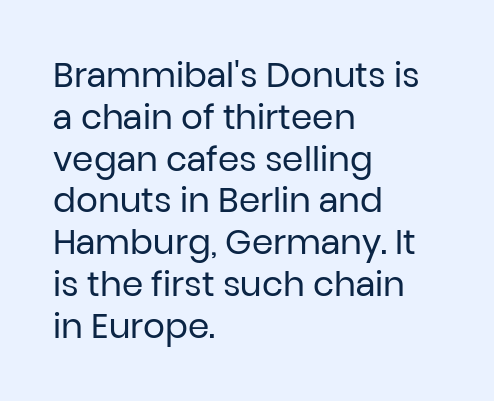
The image shows 34 px regular-weight sans-serif type, upright; set left-aligned, line spacing 1.23x, normal letter spacing, not underlined; low stroke contrast and a medium x-height.
